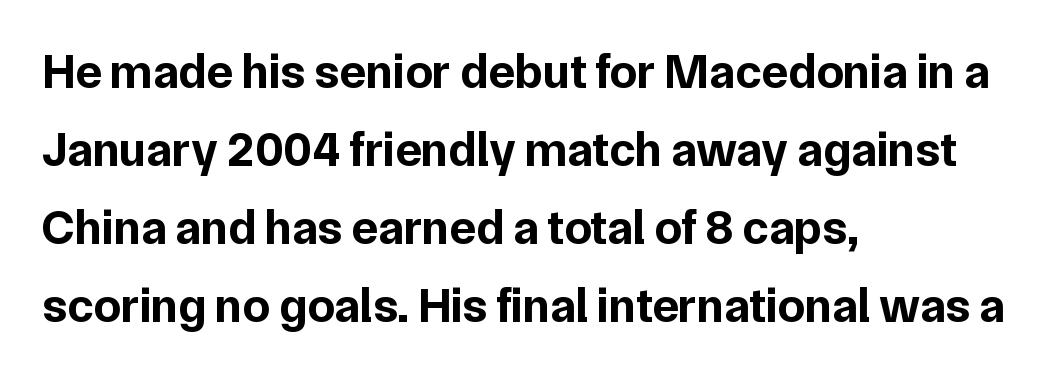
The image shows 49 px bold sans-serif type, upright; set left-aligned, normal line spacing (1.59x), normal letter spacing, not underlined; low stroke contrast and a medium x-height.
